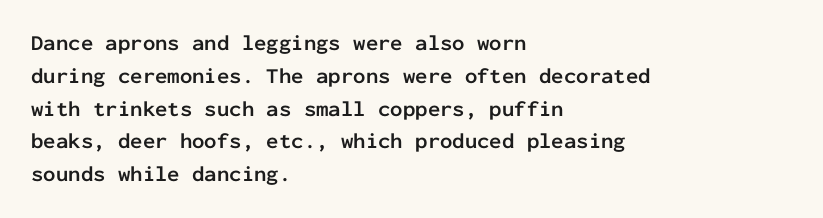
Nobody touched the tracking dial on this one. Alignment: flush left. Tall strokes in this sample are plumb rather than angled. Weight: bold.
